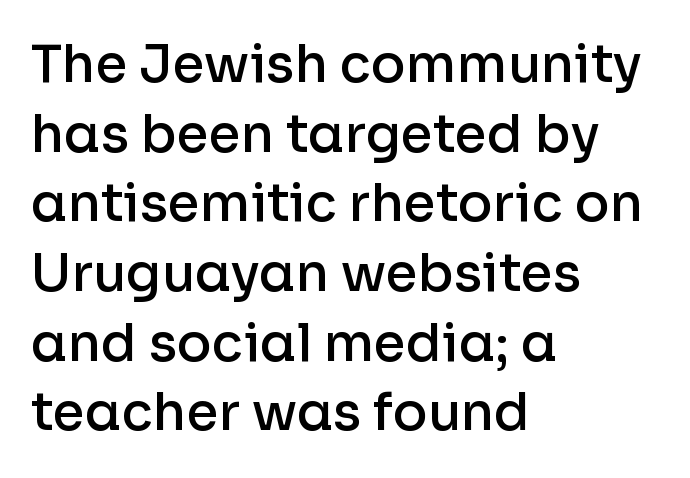
The zone under the glyphs is completely vacant. This is moderately heavy type, rendered in semibold. These lines are rendered in a variable-pitch font. The typesetter chose a ragged-right arrangement here. Typographically, this falls in the sans-serif category.
